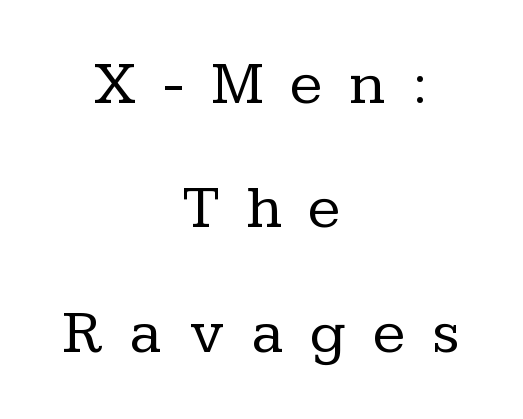
{"serif": "yes", "italic": "no", "bold": "no", "weight": "regular", "width": "normal", "stroke_contrast": "low", "x_height": "medium", "monospaced": "no", "underline": "no", "align": "center", "line_spacing": "loose", "line_spacing_ratio": 2.04, "letter_spacing": "wide", "letter_spacing_em": 0.44, "glyph_px": 61}
